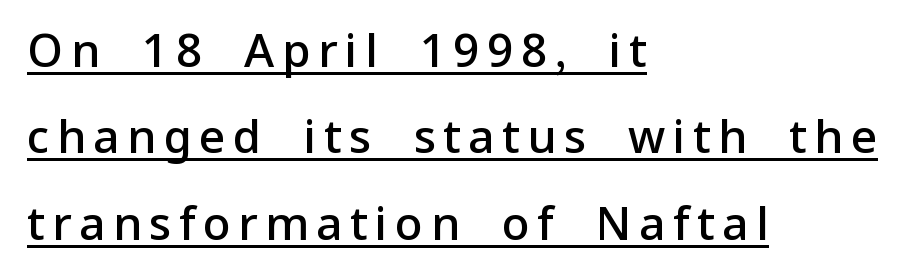
The image shows 46 px semibold sans-serif type, upright; set left-aligned, line spacing 1.88x, underlined; low stroke contrast and a medium x-height.
